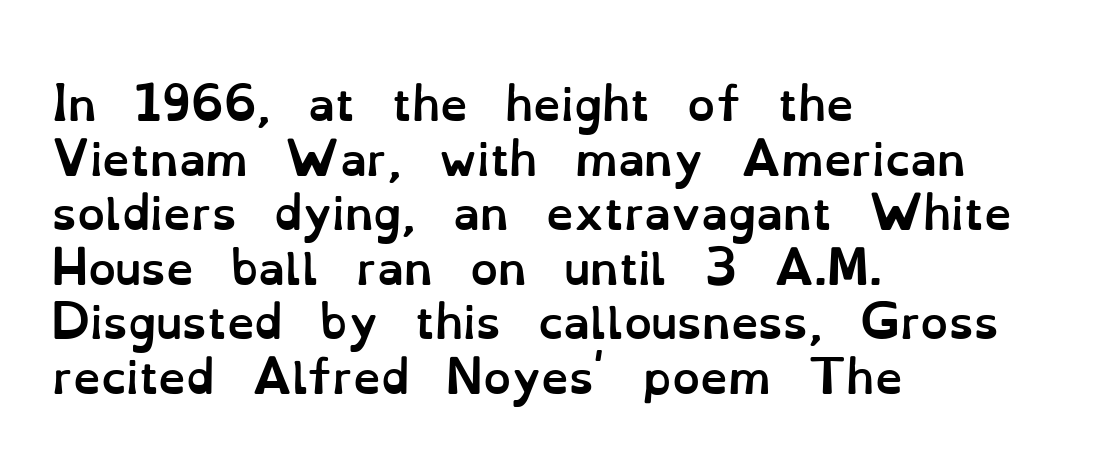
Q: Is the text bold? A: Yes.
Q: Is the text italic (slanted)? A: No, it is upright.
Q: Is the text underlined? A: No.
Q: How is the paragraph aligned? A: Left-aligned.
Q: Is the spacing between letters normal or unusually wide? A: Normal.
Q: Width (condensed, normal, or wide)? A: Normal.
Q: Stroke contrast? A: Low.
Q: x-height? A: Small.
Q: Monospaced? A: No.
